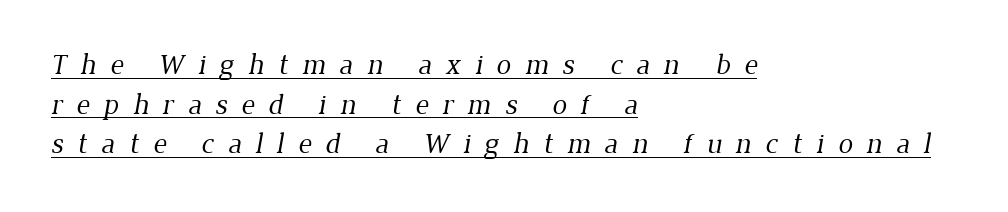
{"serif": "yes", "bold": "no", "weight": "regular", "width": "normal", "stroke_contrast": "low", "x_height": "medium", "monospaced": "no", "underline": "yes", "align": "left", "line_spacing": "normal", "line_spacing_ratio": 1.37, "letter_spacing": "wide", "letter_spacing_em": 0.48, "glyph_px": 29}
